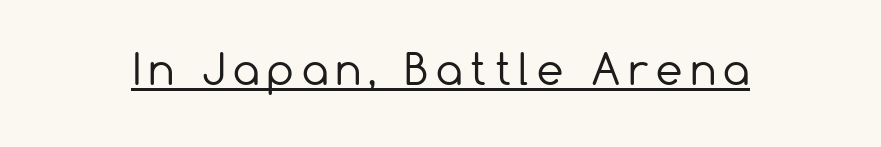
To sum up the face: it is a sans, with no serifs. Varying glyph widths throughout — classic text-font behaviour. Nope, not italic — everything's standing straight. The font is comparable to plain body text, perhaps lighter. The specimen includes a rule beneath the text block's lines.
